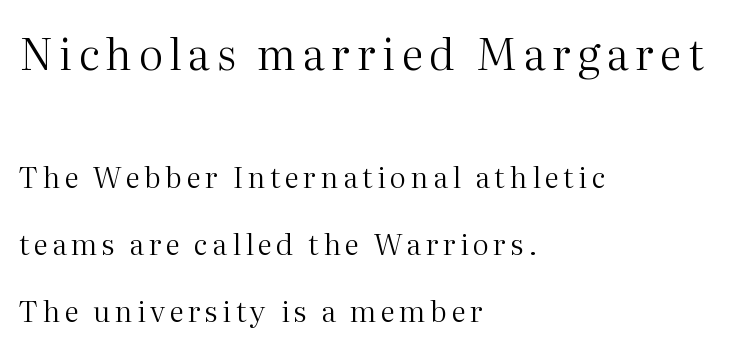
{"serif": "yes", "italic": "no", "bold": "no", "weight": "regular", "width": "normal", "stroke_contrast": "medium", "x_height": "medium", "monospaced": "no", "underline": "no", "align": "left", "line_spacing": "loose", "line_spacing_ratio": 2.31, "larger_block": "first", "size_ratio": 1.48, "glyph_px": 43}
